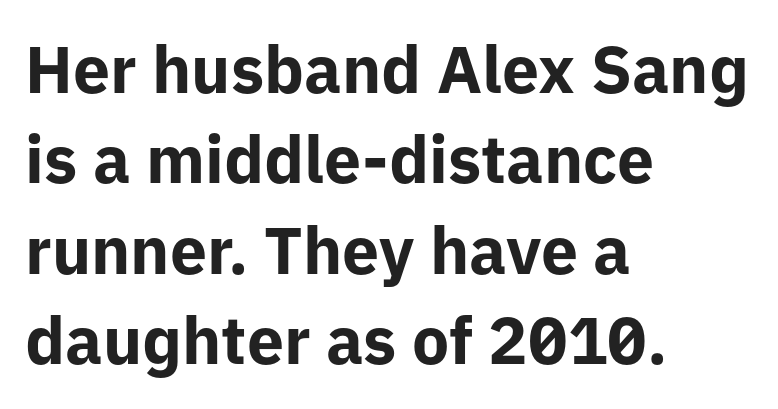
Posture: upright roman. The line texture is even and compact thanks to regular tracking. Stroke terminals: plain, sans-serif. The rendering uses natural spacing where letterforms have individual widths. How would I describe the line gaps? Plain and ordinary.
